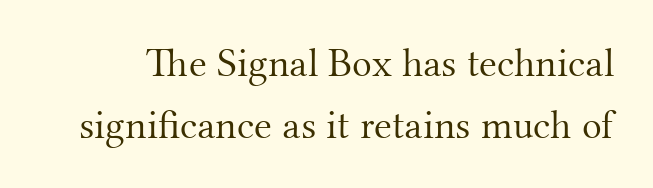
Q: Is the text bold? A: No.
Q: Is the text italic (slanted)? A: No, it is upright.
Q: Is the typeface a serif or a sans-serif typeface? A: Serif.
Q: Is the text underlined? A: No.
Q: Is the spacing between letters normal or unusually wide? A: Normal.
Q: Is the spacing between lines tight, normal or loose? A: Normal.
Q: Width (condensed, normal, or wide)? A: Normal.
Q: Stroke contrast? A: Medium.
Q: x-height? A: Small.
Q: Monospaced? A: No.
